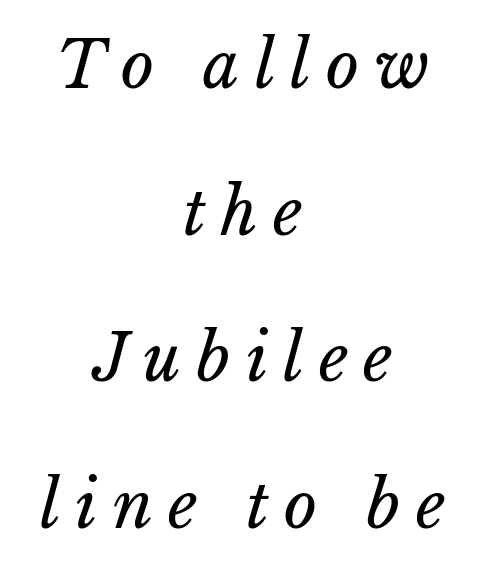
Q: Is the text bold? A: No.
Q: Is the text underlined? A: No.
Q: How is the paragraph aligned? A: Centered.
Q: Is the spacing between letters normal or unusually wide? A: Unusually wide.
Q: Is the spacing between lines tight, normal or loose? A: Loose.
Q: Width (condensed, normal, or wide)? A: Normal.
Q: Stroke contrast? A: Low.
Q: x-height? A: Medium.
Q: Monospaced? A: No.
